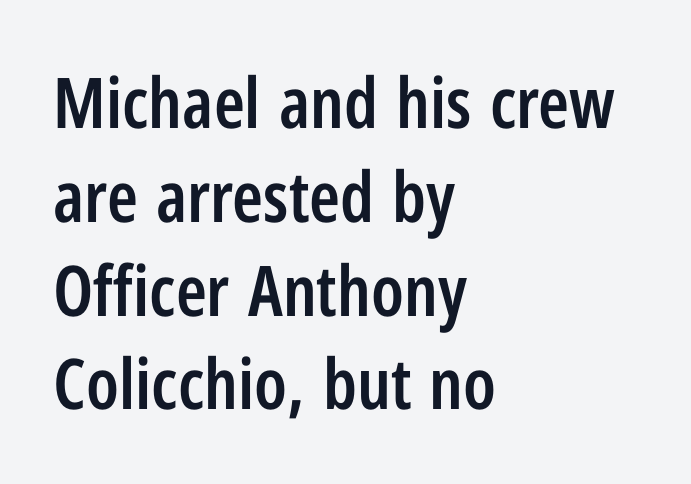
In terms of posture, this sample is upright. If you drew a ruler down the left edge, every line would touch it. These words are printed semibold, heavier than regular yet not bold. The passage shown is not underscored anywhere. Is this a fixed-width face? No — the glyphs have proportional, varying widths. The characters display no serif detailing; their extremities are plain.
